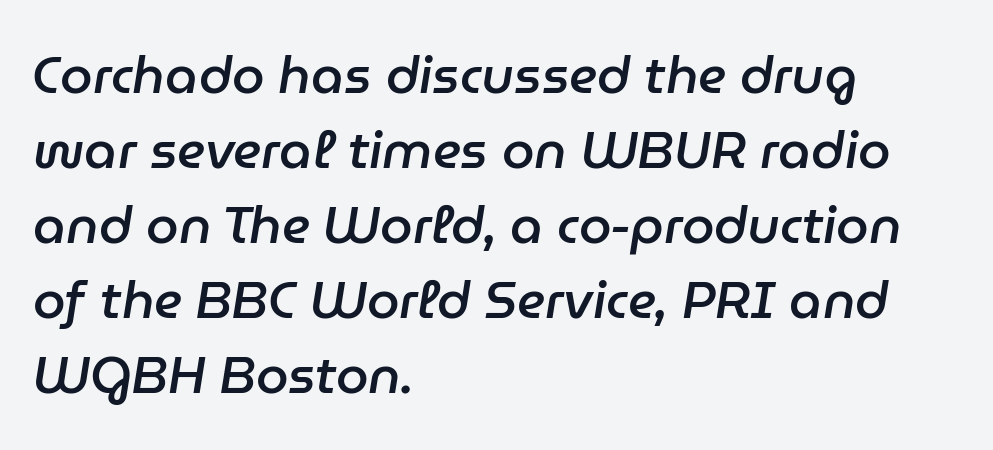
Nobody touched the tracking dial on this one. Rule under the text: the space is simply empty. Is this a fixed-width face? No — the glyphs have proportional, varying widths. Notice how the stems are inclined rather than vertical — that's the hallmark of italics. The lines in this sample share a left origin and differ only in where they stop.
